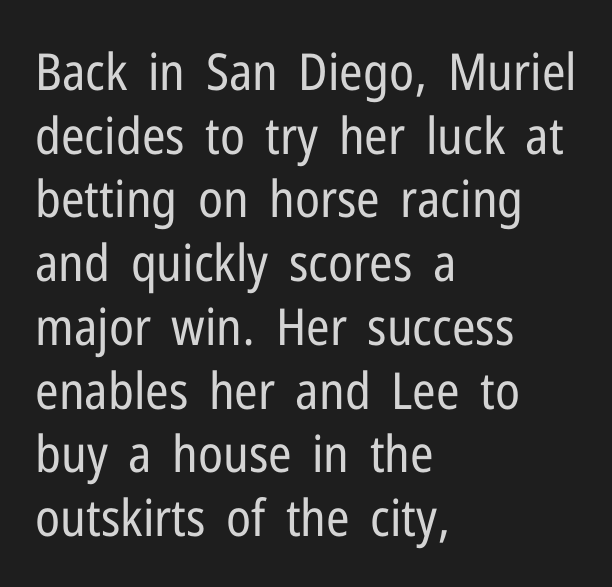
The image shows 51 px regular-weight, condensed sans-serif type, upright; set left-aligned, normal line spacing (1.25x), normal letter spacing, not underlined; low stroke contrast and a medium x-height.
